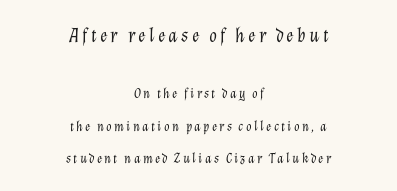
The image shows 20 px text type, italic (leaning right); set centered, loose line spacing (2.32x), not underlined; the first (top) block is 1.43x larger.
